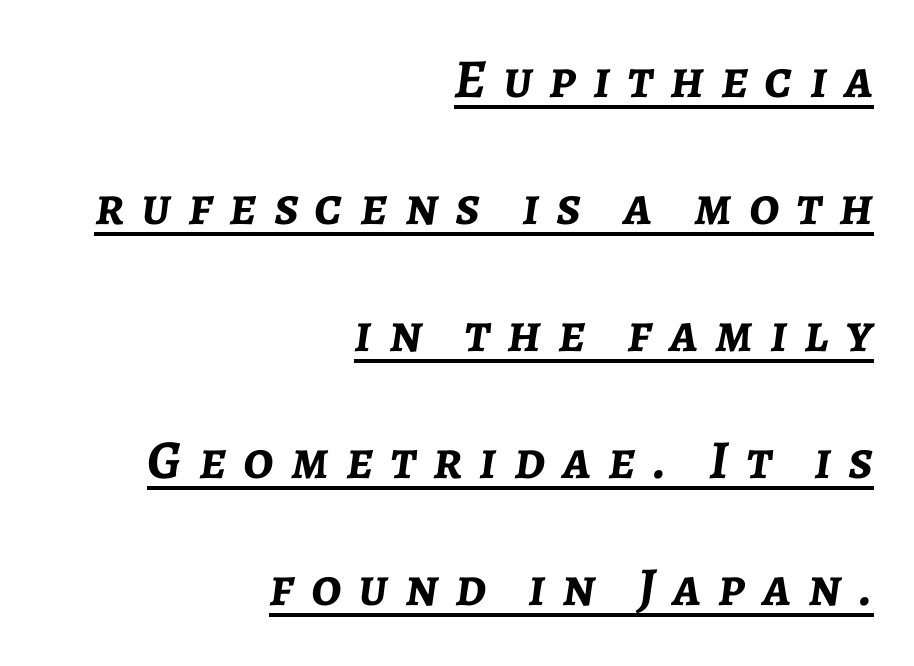
Vertically, the passage feels expansive, rows floating well apart. These lines are rendered in a variable-pitch font. The paragraph shown leans on its right margin. When letters slant like this, we call the style italic. Typographic density is high because the face is bold.
